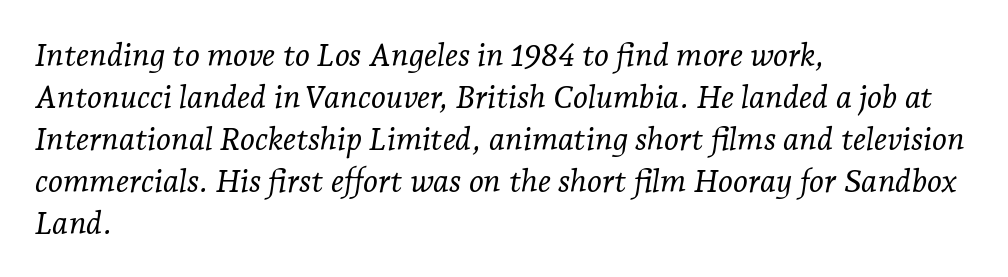
The image shows 32 px light serif type, italic (leaning right); set left-aligned, normal line spacing (1.31x), normal letter spacing, not underlined; low stroke contrast and a medium x-height.
